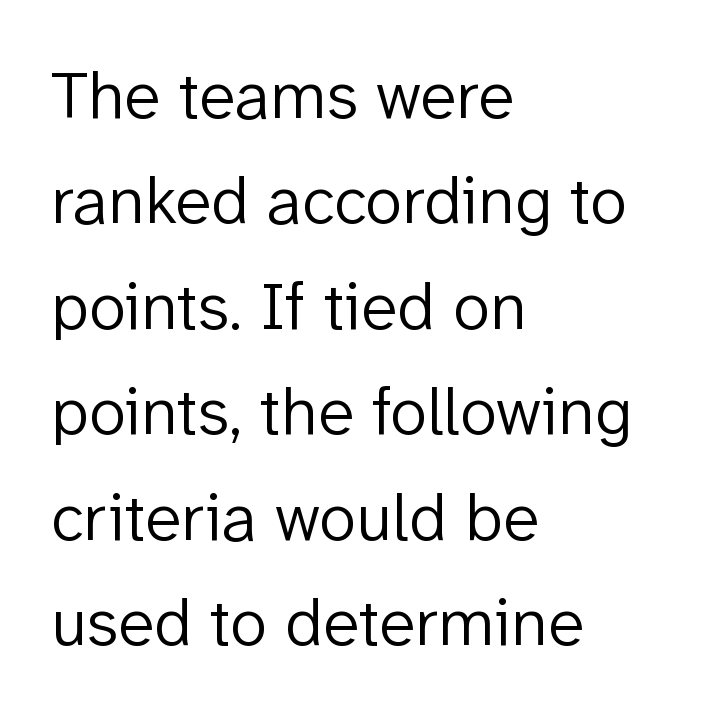
{"serif": "no", "italic": "no", "bold": "no", "weight": "light", "width": "normal", "stroke_contrast": "low", "x_height": "medium", "monospaced": "no", "underline": "no", "align": "left", "line_spacing": "normal", "line_spacing_ratio": 1.55, "letter_spacing": "normal", "letter_spacing_em": 0.0, "glyph_px": 68}
